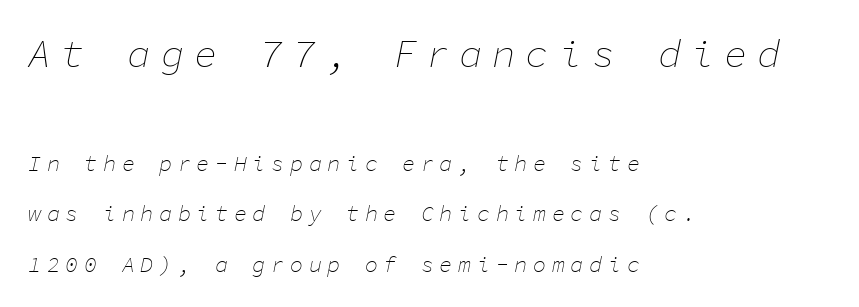
{"italic": "yes", "lean": "right", "slant_degrees": 11, "bold": "no", "weight": "thin", "width": "normal", "stroke_contrast": "low", "x_height": "medium", "monospaced": "yes", "underline": "no", "align": "left", "line_spacing": "loose", "line_spacing_ratio": 2.3, "letter_spacing": "wide", "letter_spacing_em": 0.25, "larger_block": "first", "size_ratio": 1.77, "glyph_px": 39}
